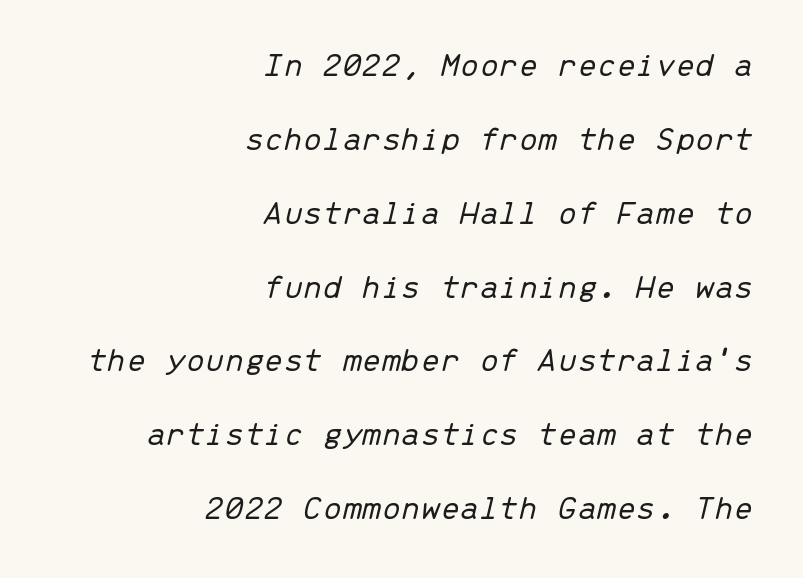
Q: Is the text bold? A: No.
Q: Is the text italic (slanted)? A: Yes, it leans right by about 13 degrees.
Q: Is the text underlined? A: No.
Q: How is the paragraph aligned? A: Right-aligned.
Q: Is the spacing between letters normal or unusually wide? A: Normal.
Q: Is the spacing between lines tight, normal or loose? A: Loose.
Q: Width (condensed, normal, or wide)? A: Normal.
Q: Stroke contrast? A: Low.
Q: x-height? A: Medium.
Q: Monospaced? A: Yes.
